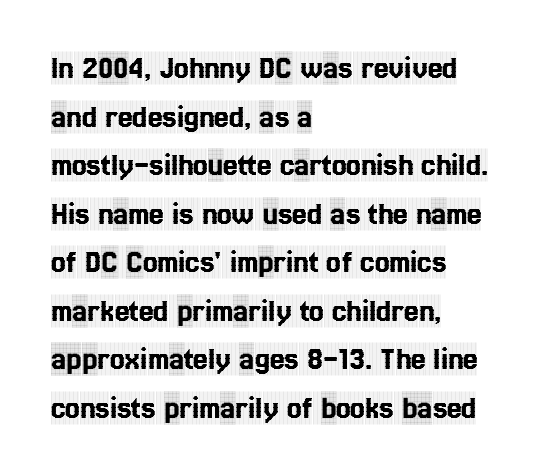
This is the regular roman posture of the typeface. Each letter's strokes conclude with small projecting serifs. If you drew a ruler down the left edge, every line would touch it. Check the space under the baseline: it is left empty. Compared with typical paragraphs, the rows here are spaced about the same. The letterforms sit shoulder to shoulder at normal distance.
